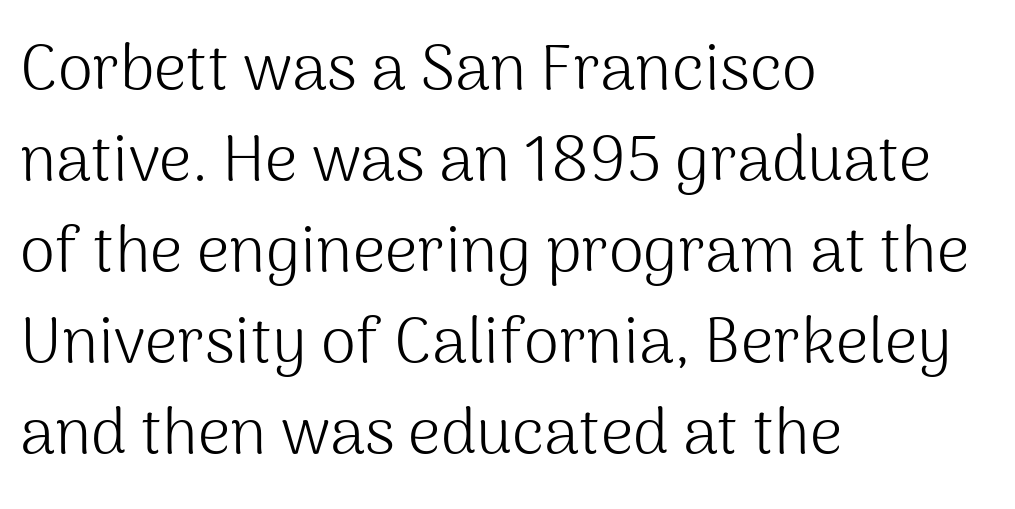
Q: Is the text bold? A: No.
Q: Is the text italic (slanted)? A: No, it is upright.
Q: Is the typeface a serif or a sans-serif typeface? A: Sans-serif.
Q: Is the text underlined? A: No.
Q: How is the paragraph aligned? A: Left-aligned.
Q: Is the spacing between letters normal or unusually wide? A: Normal.
Q: Is the spacing between lines tight, normal or loose? A: Normal.
Q: Width (condensed, normal, or wide)? A: Normal.
Q: Stroke contrast? A: Medium.
Q: x-height? A: Medium.
Q: Monospaced? A: No.
